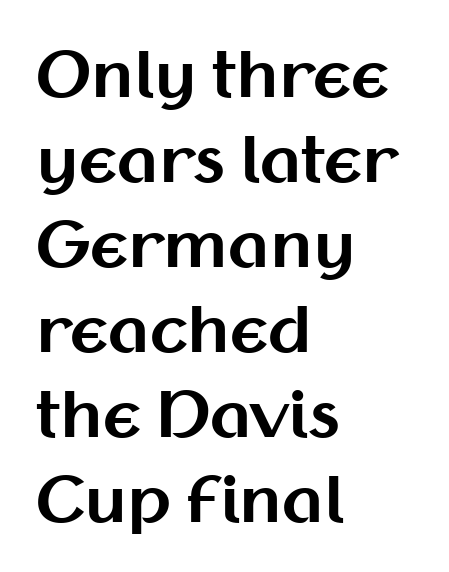
To sum up the face: it is a sans, with no serifs. Honestly, there is no underline to notice here at all. The type sits square on the baseline with zero lean. Typographic density is high because the face is bold. Students, observe: this is what conventionally led text looks like. Typeset ragged right — the left edge is the straight one.
